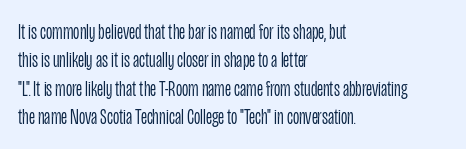
{"italic": "no", "bold": "no", "underline": "no", "align": "left", "line_spacing": "normal", "line_spacing_ratio": 1.29, "letter_spacing": "normal", "letter_spacing_em": 0.0, "glyph_px": 22}
